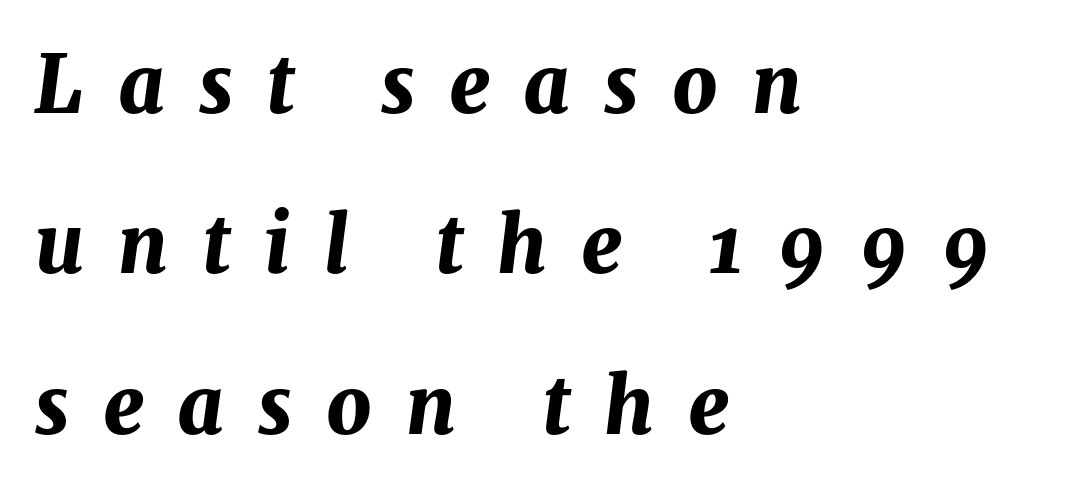
The image shows 79 px bold type, italic (leaning right); set left-aligned, loose line spacing (2.03x), unusually wide letter spacing (+0.43 em), not underlined; medium stroke contrast and a medium x-height.
